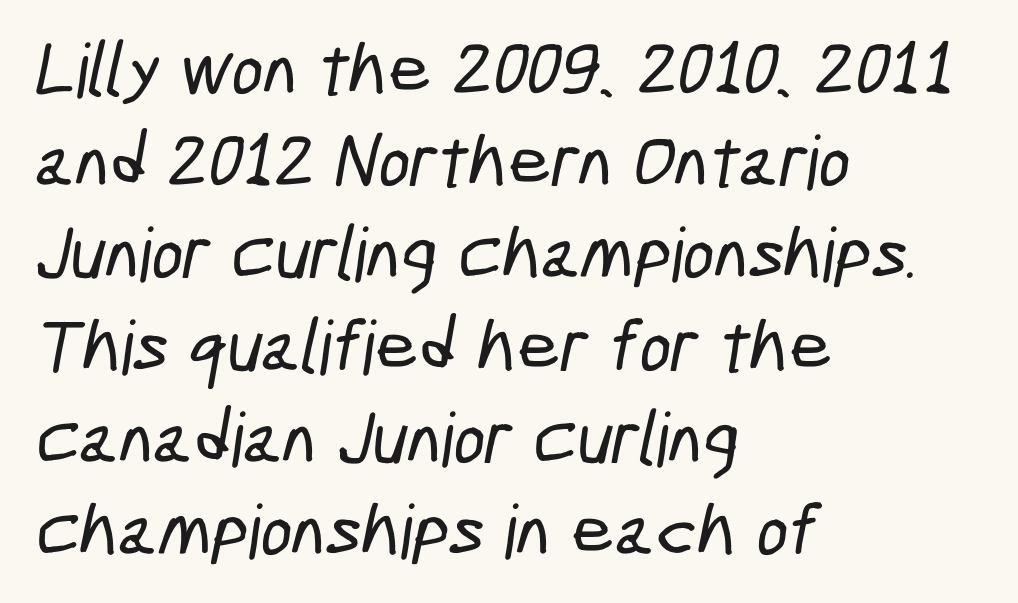
How are the letters spaced? Ordinarily, with no added tracking. The letters advance in unequal steps, a hallmark of proportional type. The space directly below the letters is spotless. Serifs: no, the terminals of the letterforms are clean. This sample is left-justified, so line endings fall wherever the words run out.
